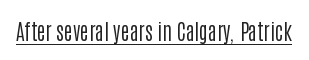
Q: Is the text bold? A: No.
Q: Is the text italic (slanted)? A: No, it is upright.
Q: Is the text underlined? A: Yes.
Q: Is the spacing between letters normal or unusually wide? A: Normal.
